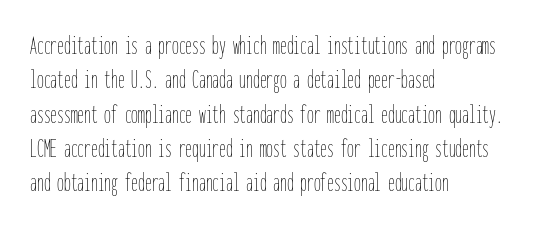
{"italic": "no", "bold": "no", "underline": "no", "align": "left", "line_spacing": "normal", "line_spacing_ratio": 1.27, "letter_spacing": "normal", "letter_spacing_em": 0.0, "glyph_px": 27}
